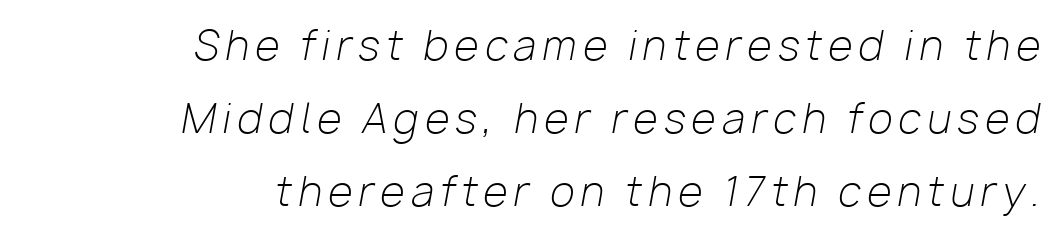
{"italic": "yes", "lean": "right", "slant_degrees": 10, "bold": "no", "weight": "light", "width": "normal", "stroke_contrast": "low", "x_height": "medium", "monospaced": "no", "underline": "no", "align": "right", "line_spacing_ratio": 1.82, "glyph_px": 40}
